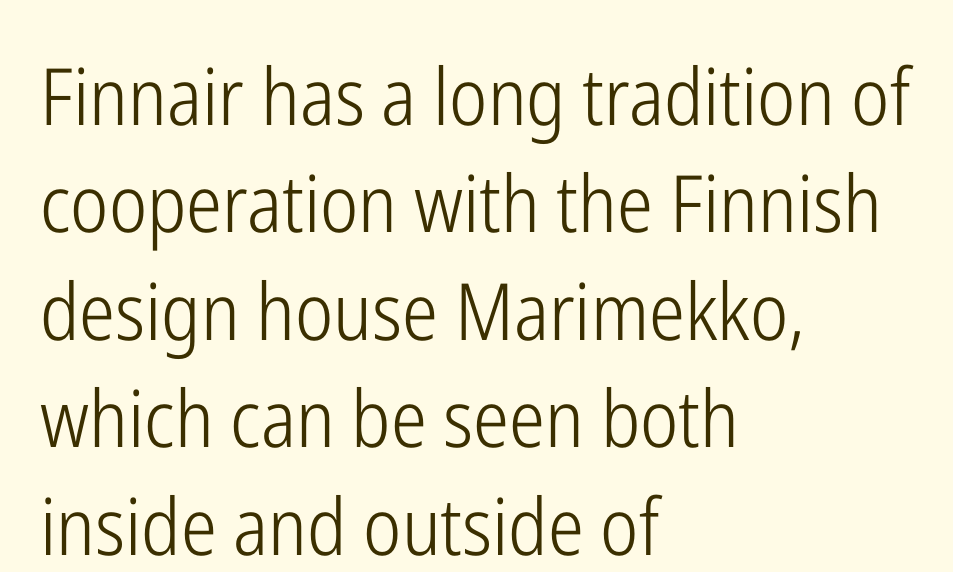
The image shows 79 px light, condensed sans-serif type, upright; set left-aligned, normal line spacing (1.36x), normal letter spacing, not underlined; low stroke contrast and a medium x-height.
